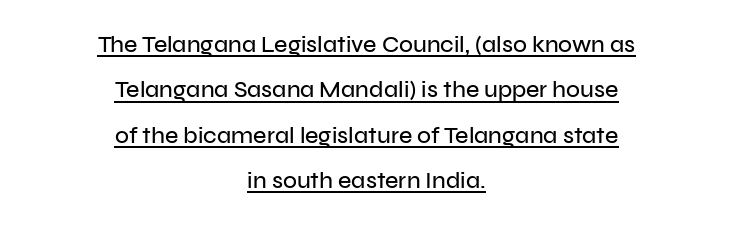
The image shows 23 px text type, upright; set centered, loose line spacing (1.97x), normal letter spacing, underlined.
